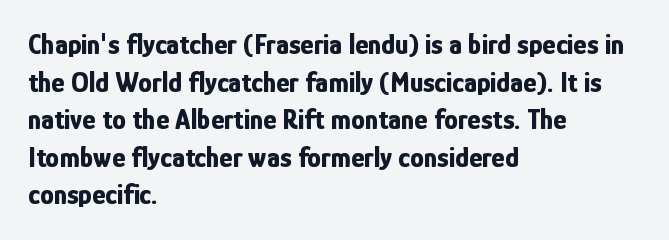
The line texture is even and compact thanks to regular tracking. A dark, heavy texture on the line: the type is bold. A student would call this left alignment; a typographer would say flush left, rag right. These lines sit exactly where default settings would place them. Descender tails drop into unmarked territory. Are there feet on the stems? There aren't — it's a sans.
